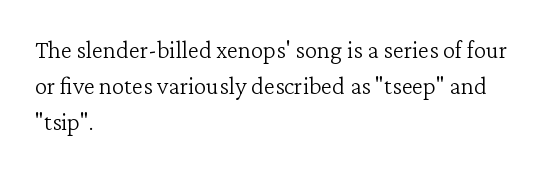
Q: Is the text bold? A: No.
Q: Is the text italic (slanted)? A: No, it is upright.
Q: Is the text underlined? A: No.
Q: How is the paragraph aligned? A: Left-aligned.
Q: Is the spacing between letters normal or unusually wide? A: Normal.
Q: Is the spacing between lines tight, normal or loose? A: Normal.
